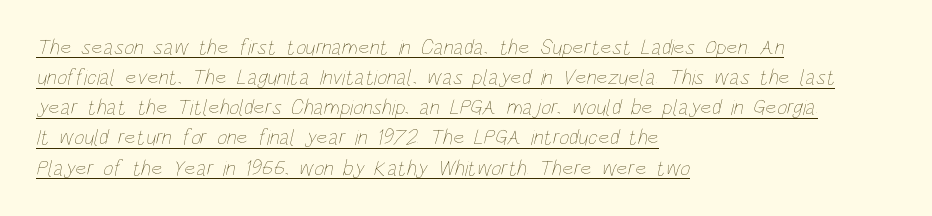
Reading down the column, the eye jumps a familiar distance to each next line. The paragraph shown leans on its left margin. Inter-character spacing is left at the font's built-in metrics. Quick note: underline on. Heft: none added — not bold.
